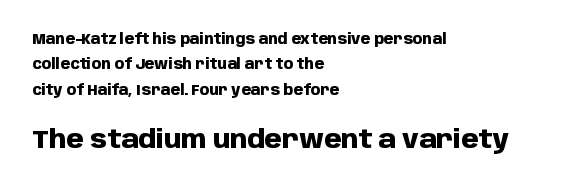
{"italic": "no", "bold": "yes", "underline": "no", "align": "left", "line_spacing_ratio": 1.81, "letter_spacing": "normal", "letter_spacing_em": 0.0, "larger_block": "second", "size_ratio": 1.79, "glyph_px": 25}
